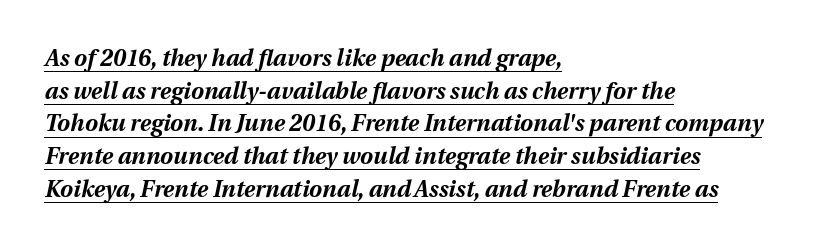
The image shows 23 px bold type, italic (leaning right); set left-aligned, normal line spacing (1.42x), normal letter spacing, underlined.
